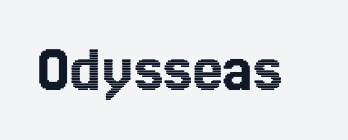
The image shows 67 px condensed type, upright; set normal letter spacing, not underlined; a medium x-height.
